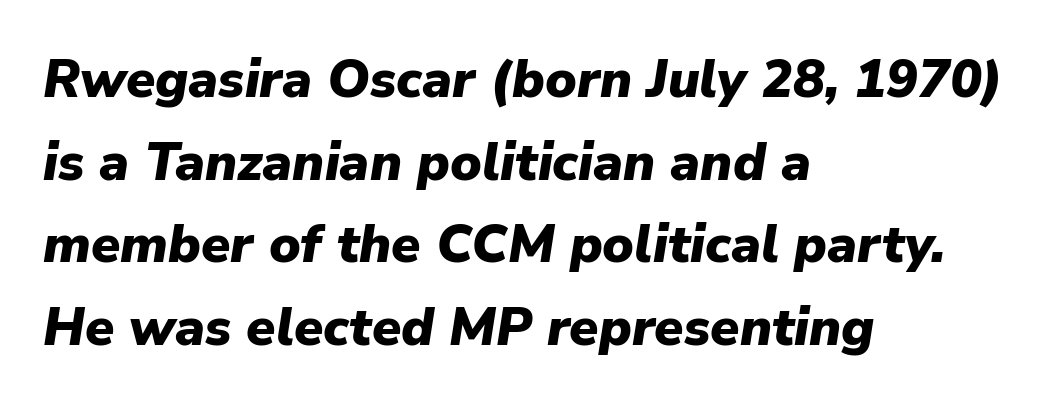
The image shows 53 px heavy type, italic (leaning right); set left-aligned, normal line spacing (1.56x), normal letter spacing, not underlined; low stroke contrast and a medium x-height.
